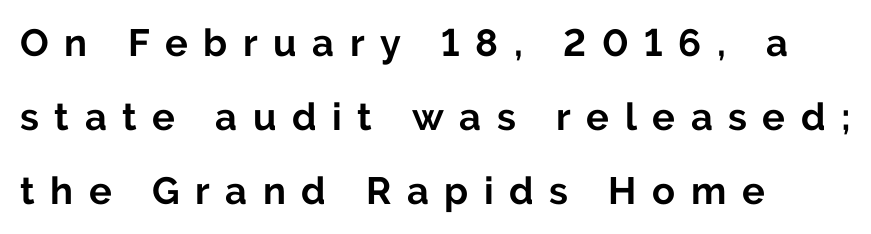
Q: Is the text bold? A: Yes.
Q: Is the text italic (slanted)? A: No, it is upright.
Q: Is the typeface a serif or a sans-serif typeface? A: Sans-serif.
Q: Is the text underlined? A: No.
Q: How is the paragraph aligned? A: Left-aligned.
Q: Is the spacing between letters normal or unusually wide? A: Unusually wide.
Q: Is the spacing between lines tight, normal or loose? A: Loose.
Q: Width (condensed, normal, or wide)? A: Normal.
Q: Stroke contrast? A: Low.
Q: x-height? A: Medium.
Q: Monospaced? A: No.
